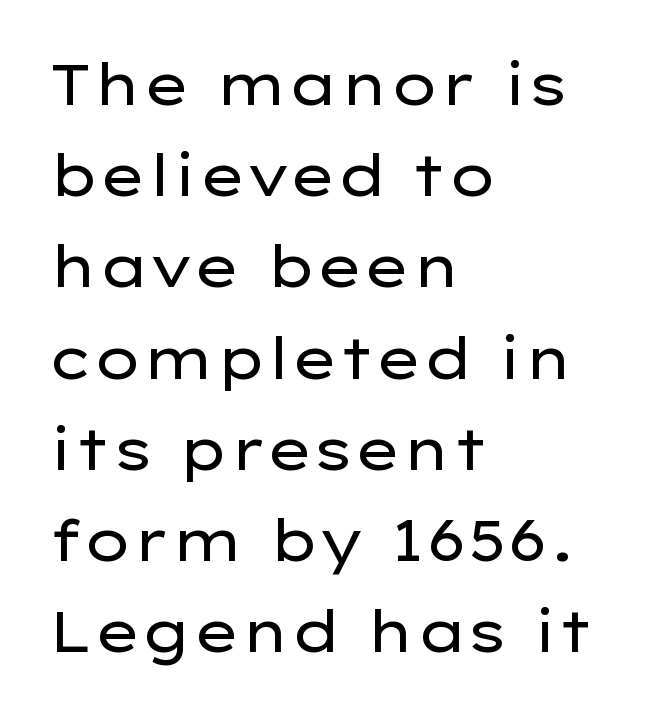
Q: Is the text bold? A: No.
Q: Is the text italic (slanted)? A: No, it is upright.
Q: Is the typeface a serif or a sans-serif typeface? A: Sans-serif.
Q: Is the text underlined? A: No.
Q: How is the paragraph aligned? A: Left-aligned.
Q: Is the spacing between letters normal or unusually wide? A: Normal.
Q: Is the spacing between lines tight, normal or loose? A: Normal.
Q: Width (condensed, normal, or wide)? A: Wide.
Q: Stroke contrast? A: Low.
Q: x-height? A: Medium.
Q: Monospaced? A: No.
